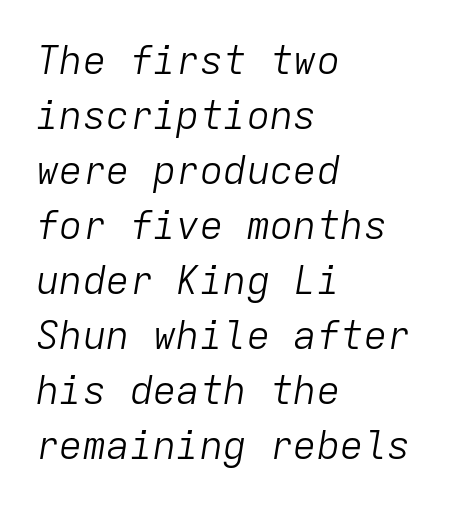
Q: Is the text bold? A: No.
Q: Is the text italic (slanted)? A: Yes, it leans right by about 9 degrees.
Q: Is the text underlined? A: No.
Q: How is the paragraph aligned? A: Left-aligned.
Q: Is the spacing between letters normal or unusually wide? A: Normal.
Q: Is the spacing between lines tight, normal or loose? A: Normal.
Q: Width (condensed, normal, or wide)? A: Normal.
Q: Stroke contrast? A: Low.
Q: x-height? A: Medium.
Q: Monospaced? A: Yes.
